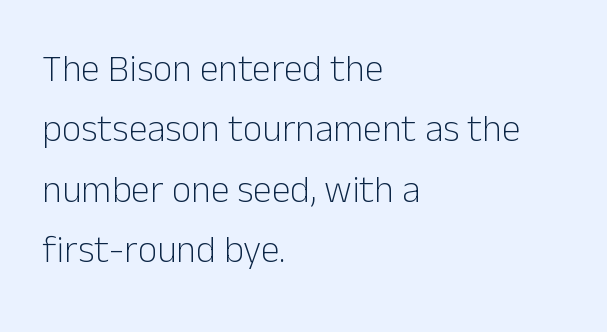
Q: Is the text bold? A: No.
Q: Is the text italic (slanted)? A: No, it is upright.
Q: Is the typeface a serif or a sans-serif typeface? A: Sans-serif.
Q: Is the text underlined? A: No.
Q: How is the paragraph aligned? A: Left-aligned.
Q: Is the spacing between letters normal or unusually wide? A: Normal.
Q: Is the spacing between lines tight, normal or loose? A: Normal.
Q: Width (condensed, normal, or wide)? A: Normal.
Q: Stroke contrast? A: Low.
Q: x-height? A: Medium.
Q: Monospaced? A: No.
